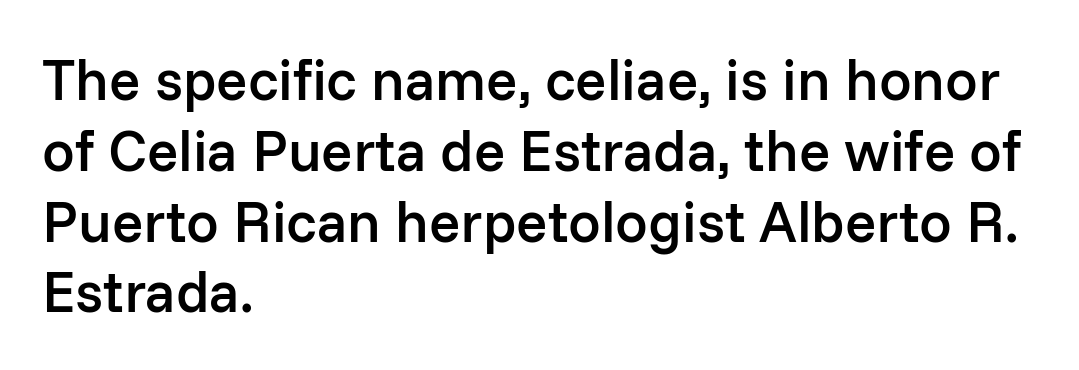
Q: Is the text bold? A: Semi-bold.
Q: Is the text italic (slanted)? A: No, it is upright.
Q: Is the typeface a serif or a sans-serif typeface? A: Sans-serif.
Q: Is the text underlined? A: No.
Q: How is the paragraph aligned? A: Left-aligned.
Q: Is the spacing between letters normal or unusually wide? A: Normal.
Q: Width (condensed, normal, or wide)? A: Normal.
Q: Stroke contrast? A: Low.
Q: x-height? A: Medium.
Q: Monospaced? A: No.
